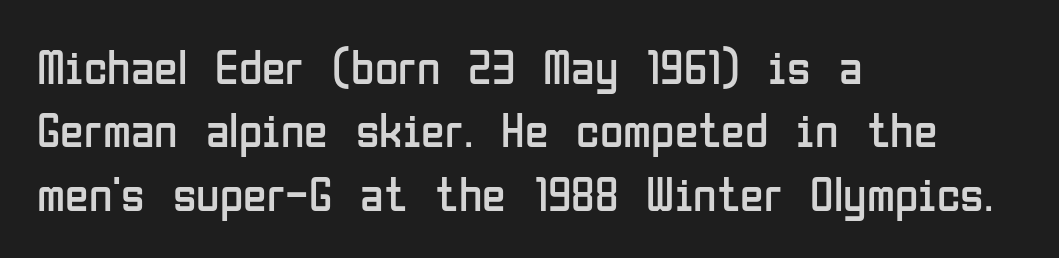
Q: Is the text bold? A: No.
Q: Is the text italic (slanted)? A: No, it is upright.
Q: Is the typeface a serif or a sans-serif typeface? A: Sans-serif.
Q: Is the text underlined? A: No.
Q: How is the paragraph aligned? A: Left-aligned.
Q: Is the spacing between letters normal or unusually wide? A: Normal.
Q: Is the spacing between lines tight, normal or loose? A: Normal.
Q: Width (condensed, normal, or wide)? A: Condensed.
Q: Stroke contrast? A: Low.
Q: x-height? A: Medium.
Q: Monospaced? A: No.
